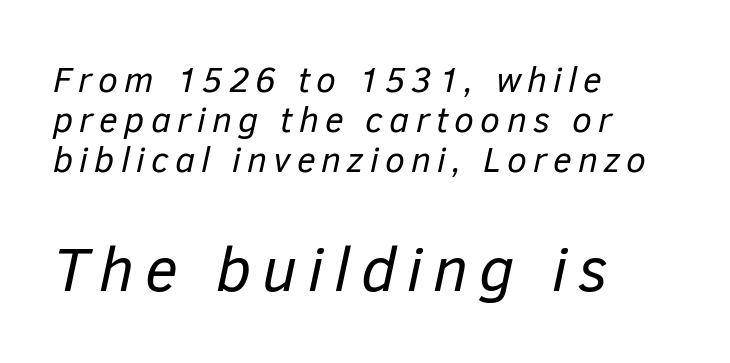
{"italic": "yes", "lean": "right", "slant_degrees": 12, "bold": "no", "weight": "regular", "width": "normal", "stroke_contrast": "low", "x_height": "medium", "monospaced": "no", "underline": "no", "align": "left", "line_spacing": "tight", "line_spacing_ratio": 1.11, "larger_block": "second", "size_ratio": 1.75, "glyph_px": 63}
